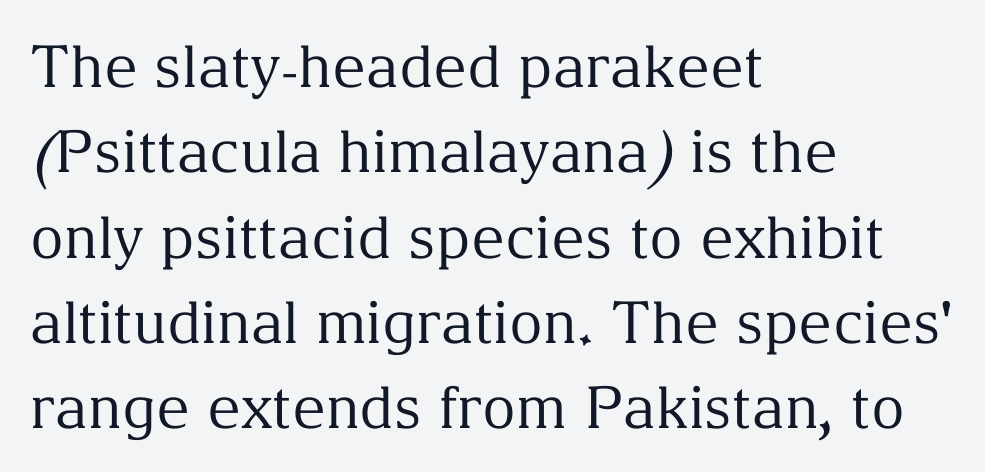
Q: Is the text bold? A: No.
Q: Is the text italic (slanted)? A: No, it is upright.
Q: Is the typeface a serif or a sans-serif typeface? A: Serif.
Q: Is the text underlined? A: No.
Q: How is the paragraph aligned? A: Left-aligned.
Q: Is the spacing between letters normal or unusually wide? A: Normal.
Q: Is the spacing between lines tight, normal or loose? A: Normal.
Q: Width (condensed, normal, or wide)? A: Normal.
Q: Stroke contrast? A: Medium.
Q: x-height? A: Medium.
Q: Monospaced? A: No.
